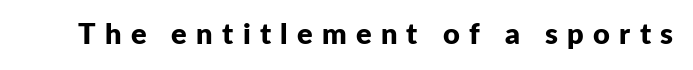
Q: Is the text bold? A: Yes.
Q: Is the text italic (slanted)? A: No, it is upright.
Q: Is the typeface a serif or a sans-serif typeface? A: Sans-serif.
Q: Is the text underlined? A: No.
Q: Is the spacing between letters normal or unusually wide? A: Unusually wide.
Q: Width (condensed, normal, or wide)? A: Normal.
Q: Stroke contrast? A: Low.
Q: x-height? A: Medium.
Q: Monospaced? A: No.
